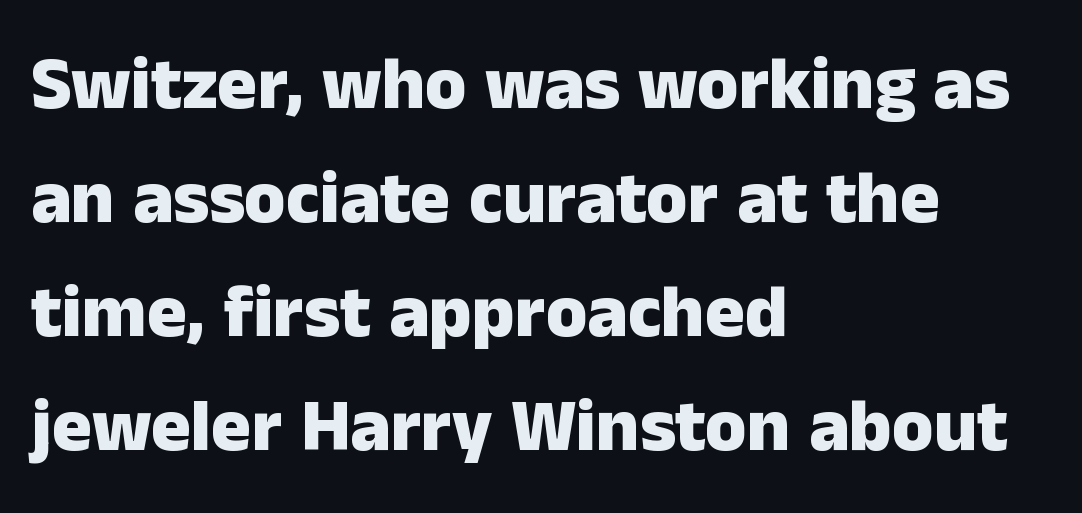
Letters rest on an invisible, unmarked baseline. The font family rendered here belongs to the sans-serif group. The tracking reads as untouched default to a designer's eye. How would I describe the line gaps? Plain and ordinary. Proportional: the letters do not fall into vertical columns. Vertical strokes here are truly vertical.
